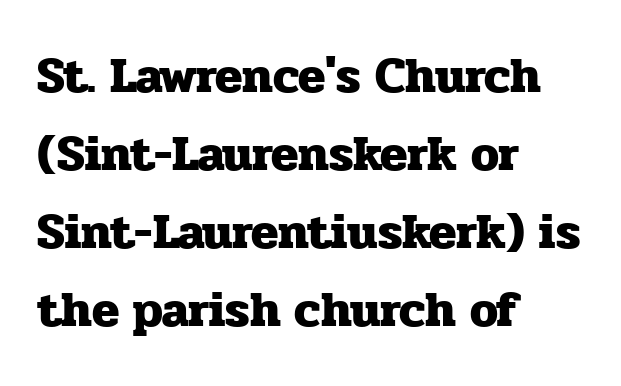
{"serif": "yes", "italic": "no", "bold": "yes", "weight": "heavy", "width": "normal", "stroke_contrast": "low", "x_height": "medium", "monospaced": "no", "underline": "no", "align": "left", "line_spacing": "normal", "line_spacing_ratio": 1.56, "letter_spacing": "normal", "letter_spacing_em": 0.0, "glyph_px": 50}
